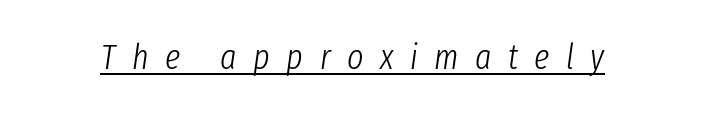
Every character sits at an angle, as italics do. The face used here is proportionally spaced, like ordinary book or web type. Weight: not bold — regular or lighter. The passage shown is underscored from start to finish.
